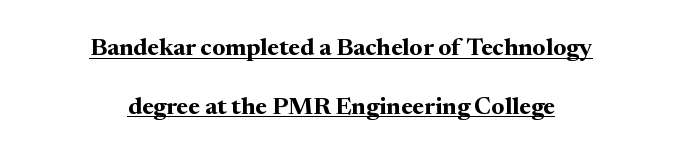
When letters stand straight like this, we call the style roman or upright. Plenty of ink on the page — the face is bold. Students, note that the glyphs here touch the page at normal intervals. Whoever set this chose breathing room over compactness in the vertical rhythm. A rule runs beneath these lines of type.
